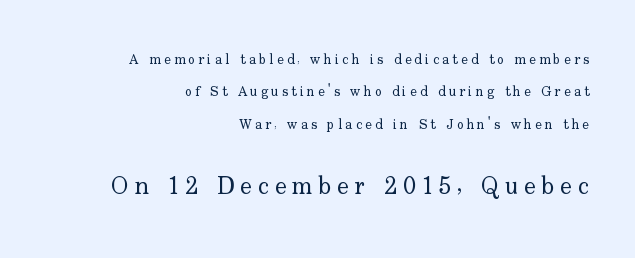
{"italic": "no", "bold": "no", "underline": "no", "align": "right", "line_spacing": "loose", "line_spacing_ratio": 2.32, "letter_spacing": "wide", "letter_spacing_em": 0.23, "larger_block": "second", "size_ratio": 1.79, "glyph_px": 25}
